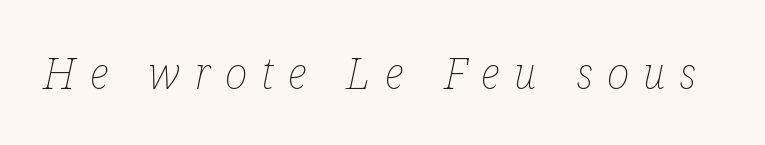
Q: Is the text bold? A: No.
Q: Is the text italic (slanted)? A: Yes, it leans right by about 12 degrees.
Q: Is the text underlined? A: No.
Q: Is the spacing between letters normal or unusually wide? A: Unusually wide.
Q: Width (condensed, normal, or wide)? A: Condensed.
Q: Stroke contrast? A: Low.
Q: x-height? A: Medium.
Q: Monospaced? A: No.
